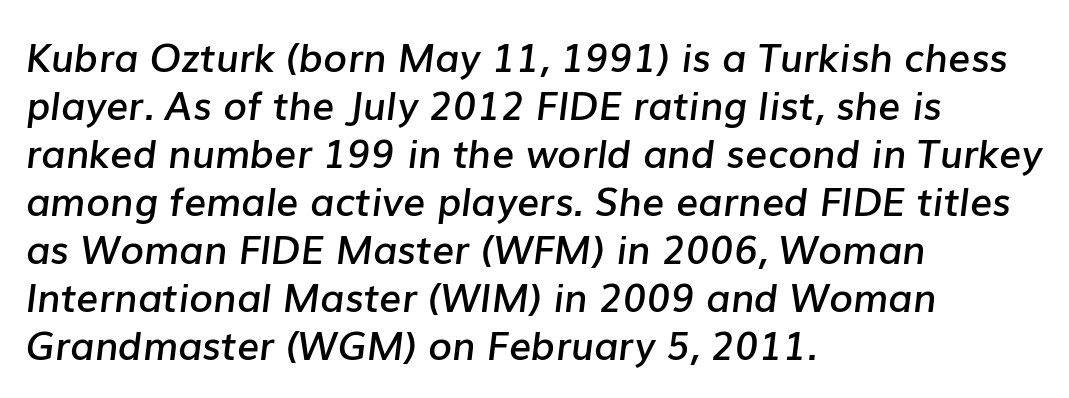
Q: Is the text bold? A: Semi-bold.
Q: Is the text italic (slanted)? A: Yes, it leans right by about 7 degrees.
Q: Is the text underlined? A: No.
Q: How is the paragraph aligned? A: Left-aligned.
Q: Is the spacing between letters normal or unusually wide? A: Normal.
Q: Width (condensed, normal, or wide)? A: Normal.
Q: Stroke contrast? A: Low.
Q: x-height? A: Medium.
Q: Monospaced? A: No.
